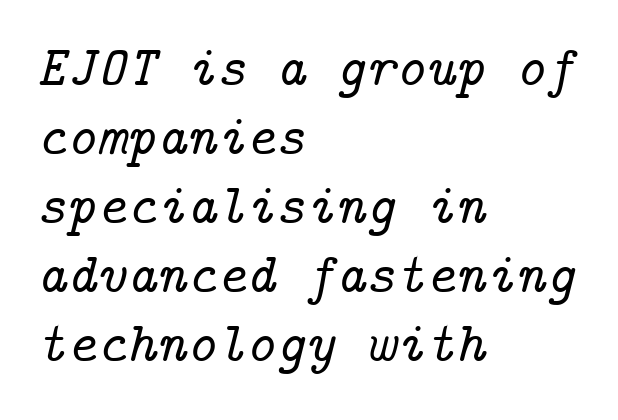
{"serif": "yes", "italic": "yes", "lean": "right", "slant_degrees": 14, "width": "normal", "stroke_contrast": "low", "x_height": "medium", "underline": "no", "align": "left", "line_spacing_ratio": 1.21, "letter_spacing": "normal", "letter_spacing_em": 0.0, "glyph_px": 57}
